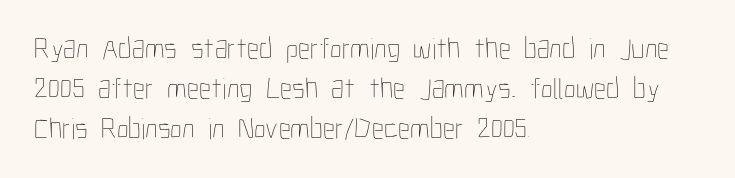
The image shows 30 px thin, condensed type, upright; set left-aligned, normal line spacing (1.33x), normal letter spacing, not underlined; low stroke contrast and a medium x-height.
